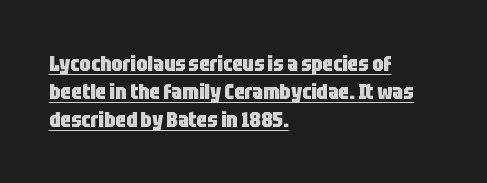
Posture: vertical. The specimen includes a rule beneath the text block's lines. Compared with typical body copy, the letter spacing here is the same. These lines sit exactly where default settings would place them. Heavy-handed strokes throughout: this text is bold.
